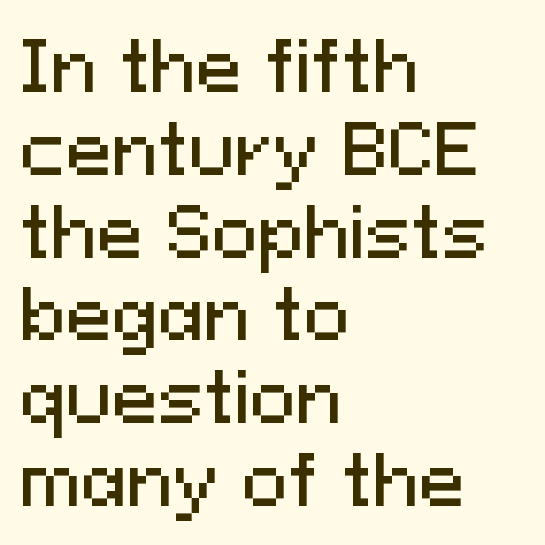
In CSS terms this would be text-align: left. To sum up the face: it is a sans, with no serifs. The lettering stays uniformly vertical, giving the passage a roman look. The words here are not underlined. Nothing unusual about the tracking: characters are spaced as the font intends. Looks like regular typesetting: each glyph gets only the width it needs.
